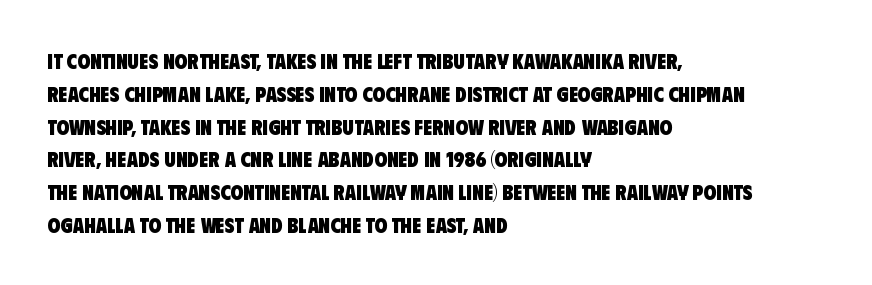
The image shows 21 px bold type; set left-aligned, normal line spacing (1.56x), normal letter spacing, not underlined.
